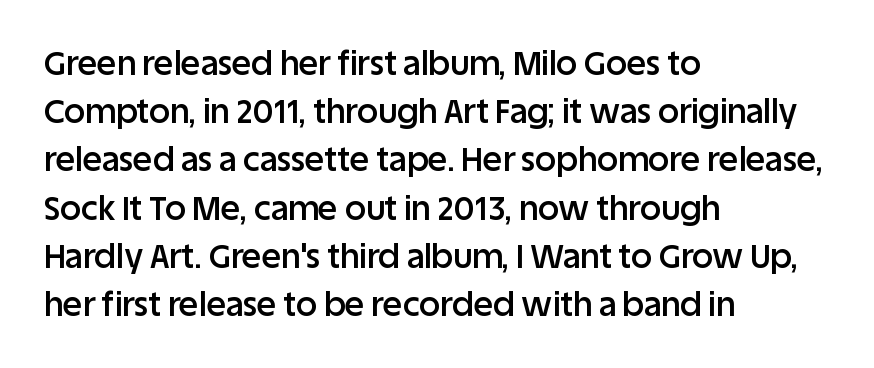
{"serif": "no", "italic": "no", "bold": "semi", "weight": "semibold", "width": "normal", "stroke_contrast": "low", "x_height": "large", "monospaced": "no", "underline": "no", "align": "left", "line_spacing": "normal", "line_spacing_ratio": 1.46, "letter_spacing": "normal", "letter_spacing_em": 0.0, "glyph_px": 33}
